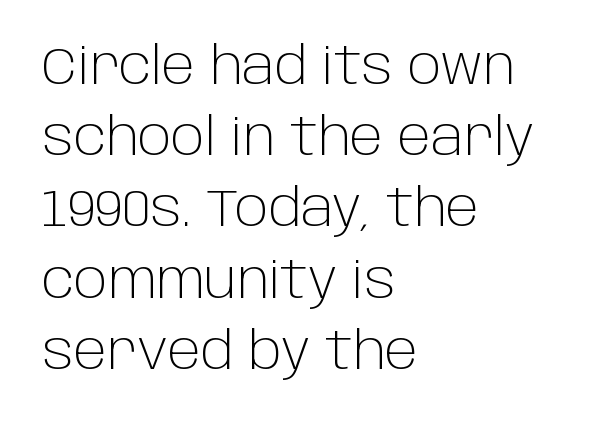
Q: Is the text bold? A: No.
Q: Is the text italic (slanted)? A: No, it is upright.
Q: Is the typeface a serif or a sans-serif typeface? A: Sans-serif.
Q: Is the text underlined? A: No.
Q: How is the paragraph aligned? A: Left-aligned.
Q: Is the spacing between letters normal or unusually wide? A: Normal.
Q: Is the spacing between lines tight, normal or loose? A: Normal.
Q: Width (condensed, normal, or wide)? A: Normal.
Q: Stroke contrast? A: Low.
Q: x-height? A: Large.
Q: Monospaced? A: No.
